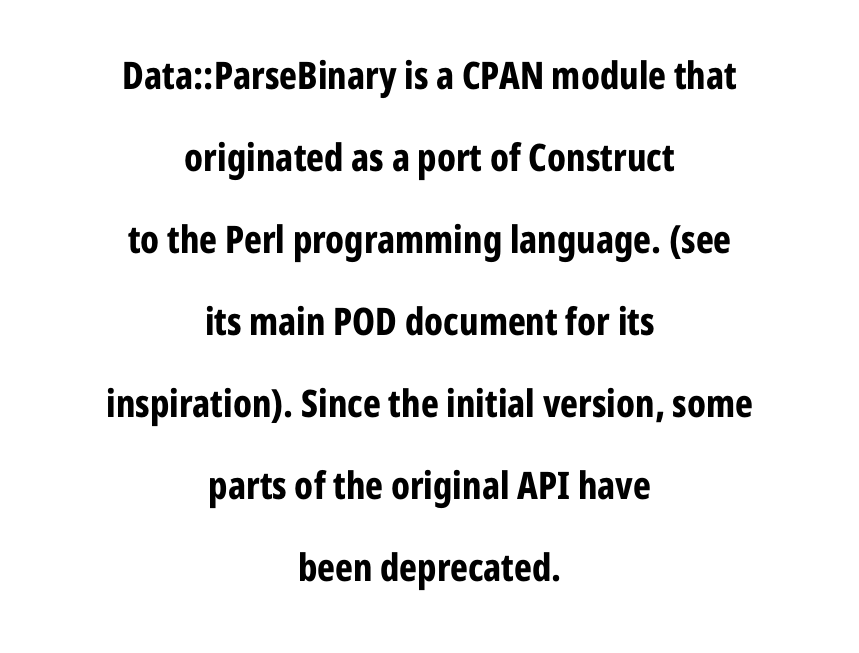
The image shows 38 px bold, condensed sans-serif type, upright; set centered, loose line spacing (2.16x), normal letter spacing, not underlined; low stroke contrast and a medium x-height.
